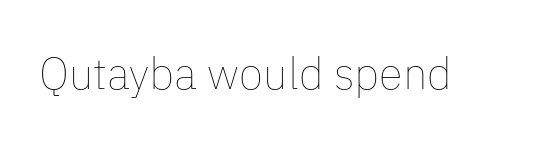
Q: Is the text bold? A: No.
Q: Is the text italic (slanted)? A: No, it is upright.
Q: Is the text underlined? A: No.
Q: Is the spacing between letters normal or unusually wide? A: Normal.
Q: Width (condensed, normal, or wide)? A: Normal.
Q: Stroke contrast? A: Low.
Q: x-height? A: Medium.
Q: Monospaced? A: No.
